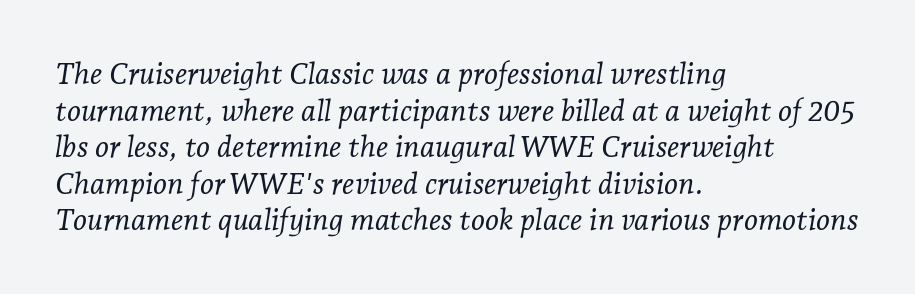
Weight: not bold — regular or lighter. The font's italic variant was chosen for this text. One-word summary of the alignment: left. Caption: standard tracking, unaltered.
